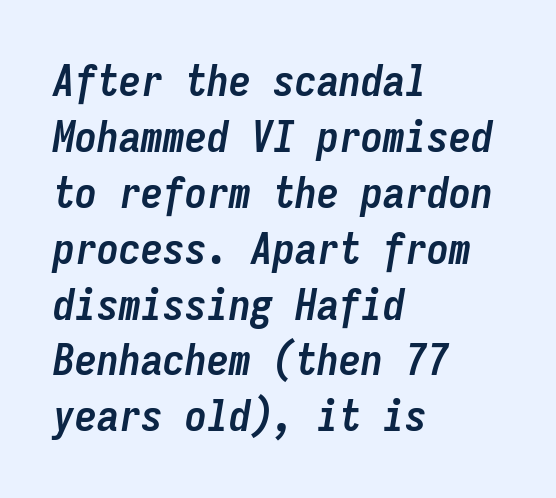
{"italic": "yes", "lean": "right", "slant_degrees": 9, "bold": "yes", "weight": "semibold", "width": "condensed", "stroke_contrast": "low", "x_height": "medium", "monospaced": "yes", "underline": "no", "align": "left", "line_spacing": "normal", "line_spacing_ratio": 1.27, "letter_spacing": "normal", "letter_spacing_em": 0.0, "glyph_px": 44}
